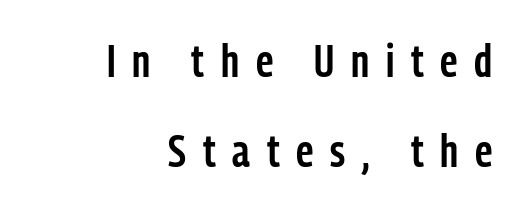
The image shows 45 px semibold, condensed sans-serif type, upright; set right-aligned, loose line spacing (1.99x), unusually wide letter spacing (+0.37 em), not underlined; low stroke contrast and a medium x-height.
